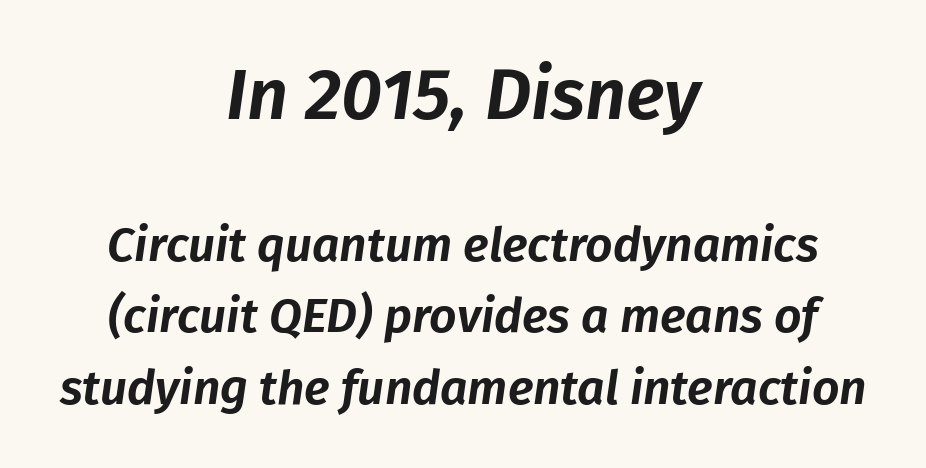
Q: Is the text italic (slanted)? A: Yes, it leans right by about 8 degrees.
Q: Is the text underlined? A: No.
Q: How is the paragraph aligned? A: Centered.
Q: Is the spacing between letters normal or unusually wide? A: Normal.
Q: Is the spacing between lines tight, normal or loose? A: Normal.
Q: Which block of text is set in a larger size, the first (top) or the second (bottom)? A: The first (top) one.
Q: Width (condensed, normal, or wide)? A: Normal.
Q: Stroke contrast? A: Low.
Q: x-height? A: Medium.
Q: Monospaced? A: No.
